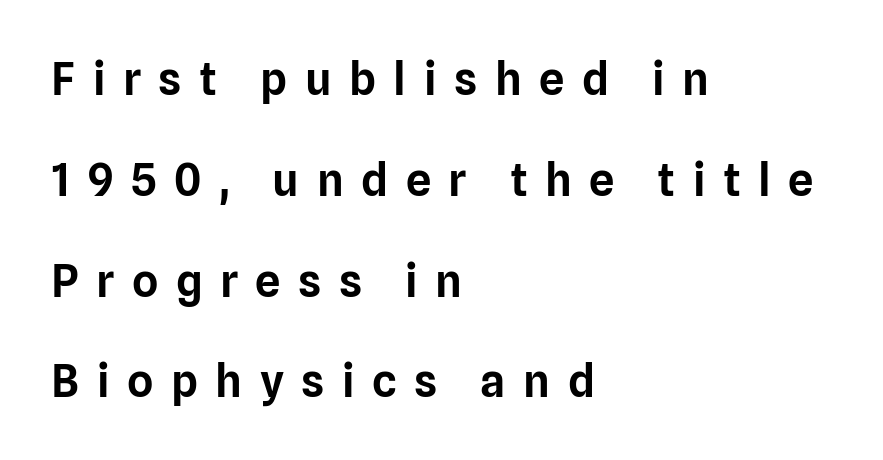
Q: Is the text italic (slanted)? A: No, it is upright.
Q: Is the typeface a serif or a sans-serif typeface? A: Sans-serif.
Q: Is the text underlined? A: No.
Q: How is the paragraph aligned? A: Left-aligned.
Q: Is the spacing between letters normal or unusually wide? A: Unusually wide.
Q: Is the spacing between lines tight, normal or loose? A: Loose.
Q: Width (condensed, normal, or wide)? A: Normal.
Q: Stroke contrast? A: Low.
Q: x-height? A: Medium.
Q: Monospaced? A: No.
